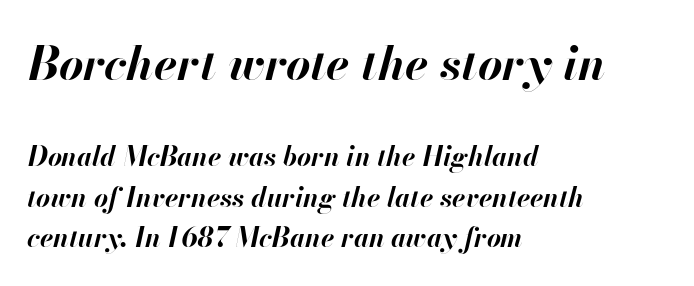
The image shows 47 px bold type, italic (leaning right); set left-aligned, normal line spacing (1.5x), normal letter spacing, not underlined; the first (top) block is 1.74x larger; high stroke contrast and a small x-height.
